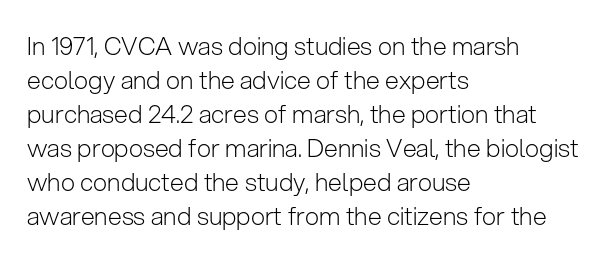
{"italic": "no", "bold": "no", "underline": "no", "align": "left", "line_spacing": "normal", "line_spacing_ratio": 1.36, "letter_spacing": "normal", "letter_spacing_em": 0.0, "glyph_px": 25}
